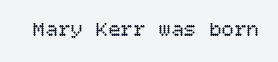
The image shows 21 px text type, upright; set normal letter spacing, not underlined.
